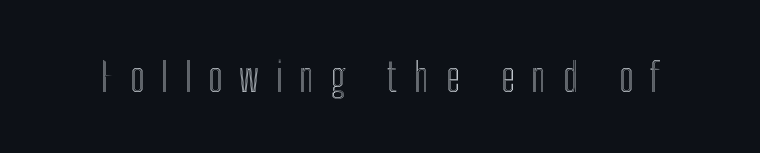
Q: Is the text italic (slanted)? A: No, it is upright.
Q: Is the text underlined? A: No.
Q: Is the spacing between letters normal or unusually wide? A: Unusually wide.
Q: Width (condensed, normal, or wide)? A: Condensed.
Q: x-height? A: Medium.
Q: Monospaced? A: No.
